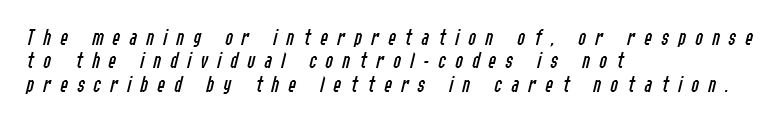
{"italic": "yes", "lean": "right", "slant_degrees": 14, "bold": "no", "underline": "no", "align": "left", "line_spacing": "tight", "line_spacing_ratio": 1.02, "letter_spacing": "wide", "letter_spacing_em": 0.4, "glyph_px": 23}
